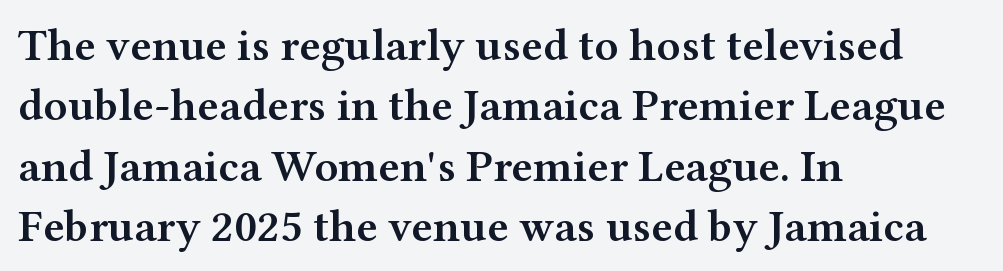
The image shows 46 px semibold, wide serif type, upright; set left-aligned, normal line spacing (1.31x), normal letter spacing, not underlined; medium stroke contrast and a medium x-height.
